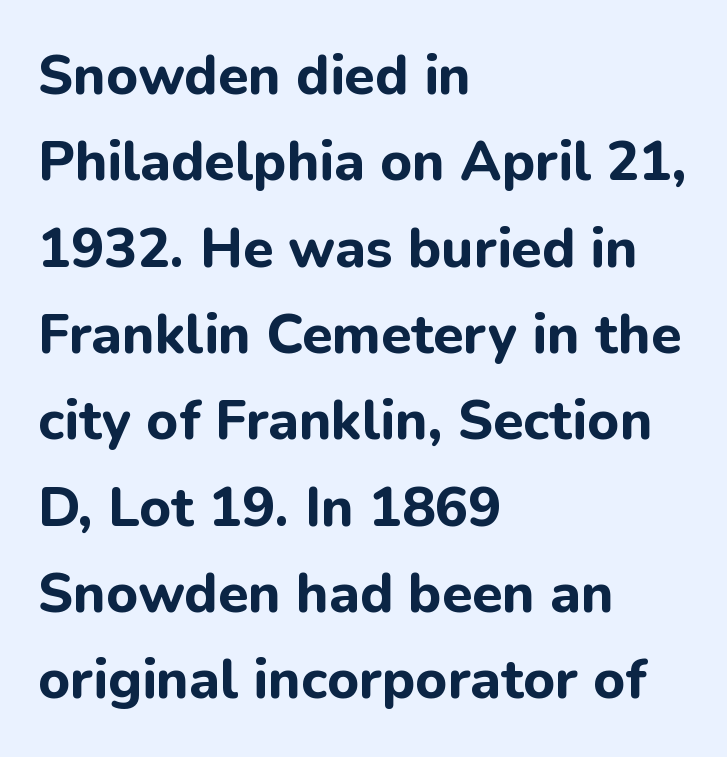
The image shows 55 px bold sans-serif type, upright; set left-aligned, normal line spacing (1.57x), normal letter spacing, not underlined; low stroke contrast and a medium x-height.
